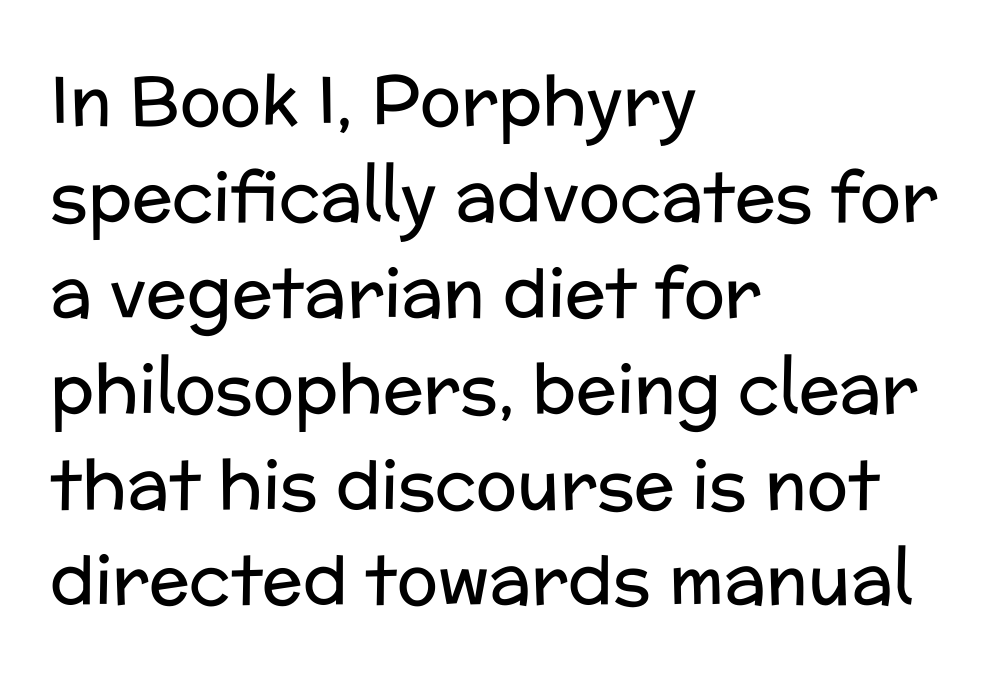
{"serif": "no", "italic": "no", "bold": "no", "weight": "regular", "width": "normal", "stroke_contrast": "low", "x_height": "medium", "monospaced": "no", "underline": "no", "align": "left", "line_spacing": "normal", "line_spacing_ratio": 1.41, "letter_spacing": "normal", "letter_spacing_em": 0.0, "glyph_px": 68}
